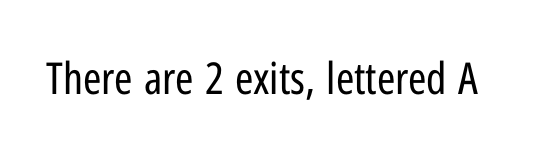
The letterforms sit shoulder to shoulder at normal distance. Typographically, this falls in the sans-serif category. Each row of text sits above clean, open space. Varying glyph widths throughout — classic text-font behaviour. A typesetter would mark this as roman, not italic.
